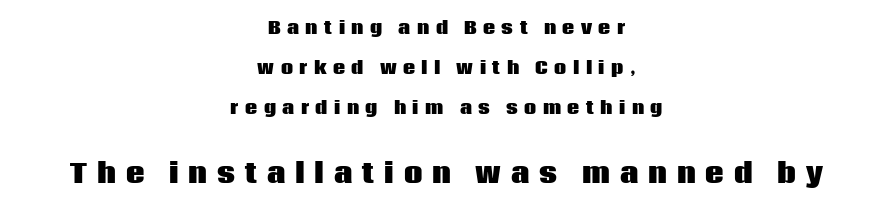
Q: Is the text bold? A: Yes.
Q: Is the text italic (slanted)? A: No, it is upright.
Q: Is the text underlined? A: No.
Q: How is the paragraph aligned? A: Centered.
Q: Is the spacing between letters normal or unusually wide? A: Unusually wide.
Q: Is the spacing between lines tight, normal or loose? A: Loose.
Q: Which block of text is set in a larger size, the first (top) or the second (bottom)? A: The second (bottom) one.
